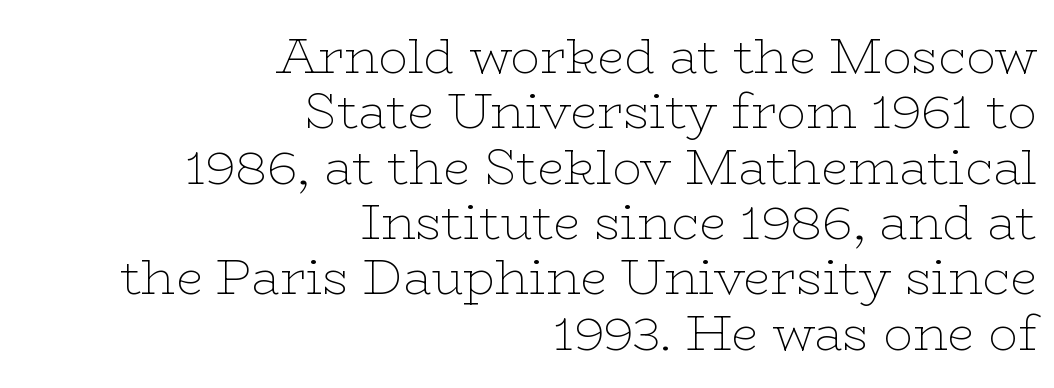
Q: Is the text bold? A: No.
Q: Is the text italic (slanted)? A: No, it is upright.
Q: Is the typeface a serif or a sans-serif typeface? A: Serif.
Q: Is the text underlined? A: No.
Q: How is the paragraph aligned? A: Right-aligned.
Q: Is the spacing between letters normal or unusually wide? A: Normal.
Q: Is the spacing between lines tight, normal or loose? A: Tight.
Q: Width (condensed, normal, or wide)? A: Wide.
Q: Stroke contrast? A: Low.
Q: x-height? A: Medium.
Q: Monospaced? A: No.
